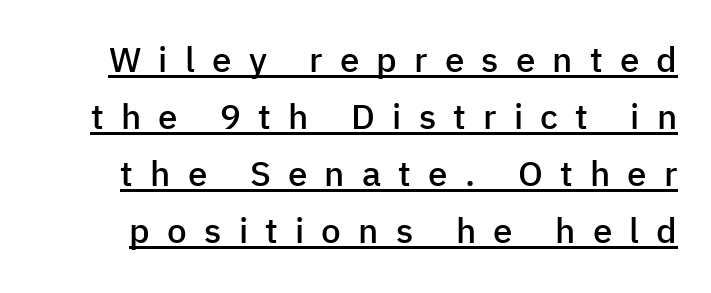
Q: Is the text bold? A: Semi-bold.
Q: Is the text italic (slanted)? A: No, it is upright.
Q: Is the typeface a serif or a sans-serif typeface? A: Sans-serif.
Q: Is the text underlined? A: Yes.
Q: Is the spacing between letters normal or unusually wide? A: Unusually wide.
Q: Is the spacing between lines tight, normal or loose? A: Normal.
Q: Width (condensed, normal, or wide)? A: Normal.
Q: Stroke contrast? A: Low.
Q: x-height? A: Medium.
Q: Monospaced? A: No.
